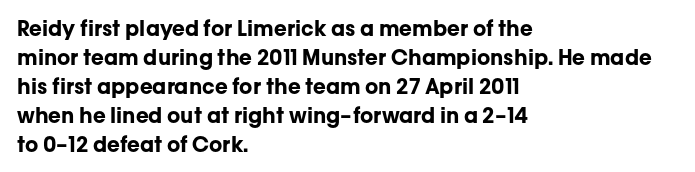
Q: Is the text bold? A: Yes.
Q: Is the text italic (slanted)? A: No, it is upright.
Q: Is the text underlined? A: No.
Q: How is the paragraph aligned? A: Left-aligned.
Q: Is the spacing between letters normal or unusually wide? A: Normal.
Q: Is the spacing between lines tight, normal or loose? A: Normal.
